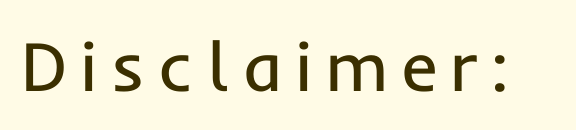
Q: Is the text bold? A: No.
Q: Is the text italic (slanted)? A: No, it is upright.
Q: Is the typeface a serif or a sans-serif typeface? A: Sans-serif.
Q: Is the text underlined? A: No.
Q: Width (condensed, normal, or wide)? A: Normal.
Q: Stroke contrast? A: Low.
Q: x-height? A: Medium.
Q: Monospaced? A: No.
